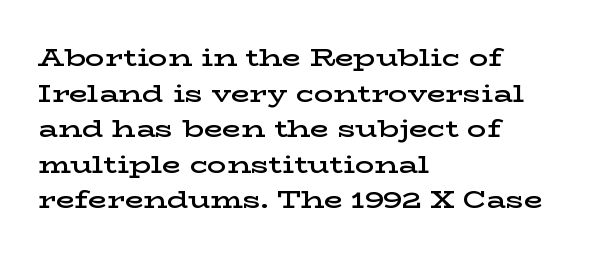
{"italic": "no", "bold": "semi", "underline": "no", "align": "left", "line_spacing": "normal", "line_spacing_ratio": 1.48, "letter_spacing": "normal", "letter_spacing_em": 0.0, "glyph_px": 24}
